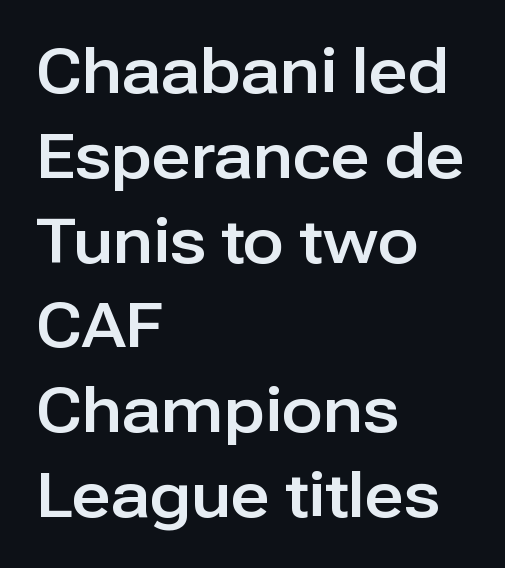
Line starts are locked; line ends wander. Leading matches the norm, producing a regular column. This is roman type, the default non-slanted kind. The glyphs are unaccompanied by any horizontal stroke below them. A typesetter would label this face a sans.
